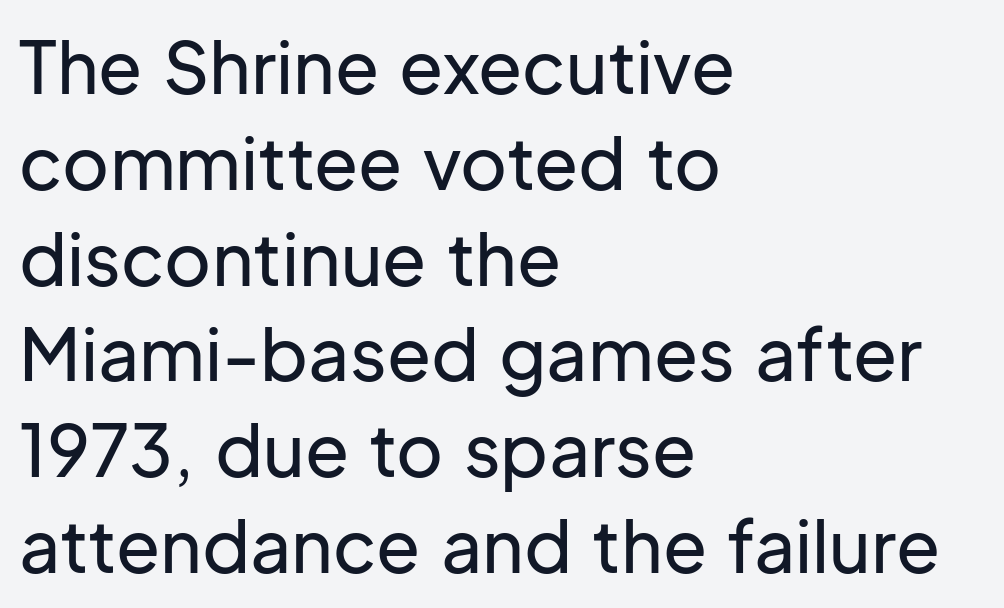
Q: Is the text italic (slanted)? A: No, it is upright.
Q: Is the typeface a serif or a sans-serif typeface? A: Sans-serif.
Q: Is the text underlined? A: No.
Q: How is the paragraph aligned? A: Left-aligned.
Q: Is the spacing between letters normal or unusually wide? A: Normal.
Q: Is the spacing between lines tight, normal or loose? A: Normal.
Q: Width (condensed, normal, or wide)? A: Normal.
Q: Stroke contrast? A: Low.
Q: x-height? A: Medium.
Q: Monospaced? A: No.
